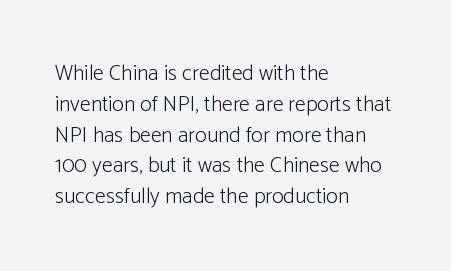
Q: Is the text bold? A: No.
Q: Is the text italic (slanted)? A: No, it is upright.
Q: Is the text underlined? A: No.
Q: How is the paragraph aligned? A: Left-aligned.
Q: Is the spacing between letters normal or unusually wide? A: Normal.
Q: Is the spacing between lines tight, normal or loose? A: Normal.
